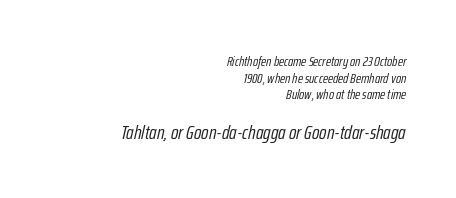
{"italic": "yes", "lean": "right", "slant_degrees": 12, "bold": "no", "underline": "no", "align": "right", "line_spacing_ratio": 1.18, "letter_spacing": "normal", "letter_spacing_em": 0.0, "larger_block": "second", "size_ratio": 1.43, "glyph_px": 20}
